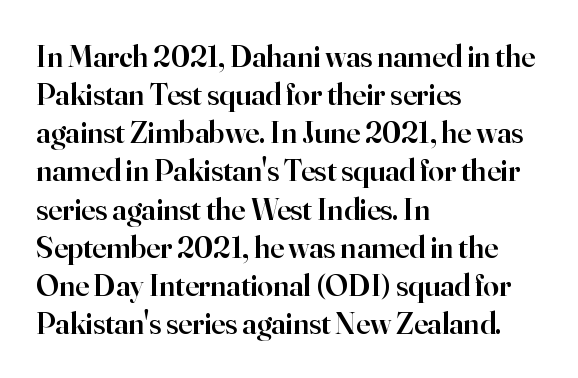
{"serif": "yes", "italic": "no", "bold": "semi", "weight": "semibold", "width": "normal", "stroke_contrast": "high", "x_height": "small", "monospaced": "no", "underline": "no", "align": "left", "line_spacing_ratio": 1.23, "letter_spacing": "normal", "letter_spacing_em": 0.0, "glyph_px": 31}
